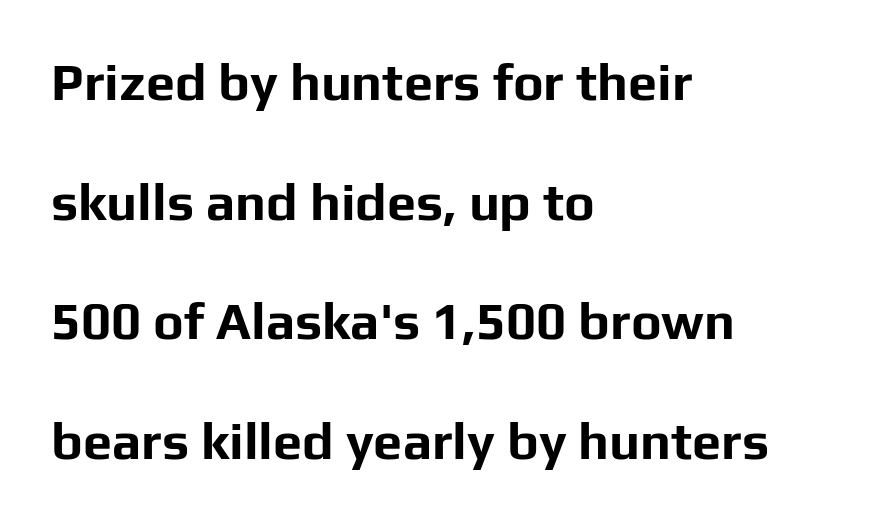
Proportional: the letters do not fall into vertical columns. The lettering stays uniformly vertical, giving the passage a roman look. Regarding serifs, this sample does without them. The ragged edge is on the right, which tells us the setting is flush left.
